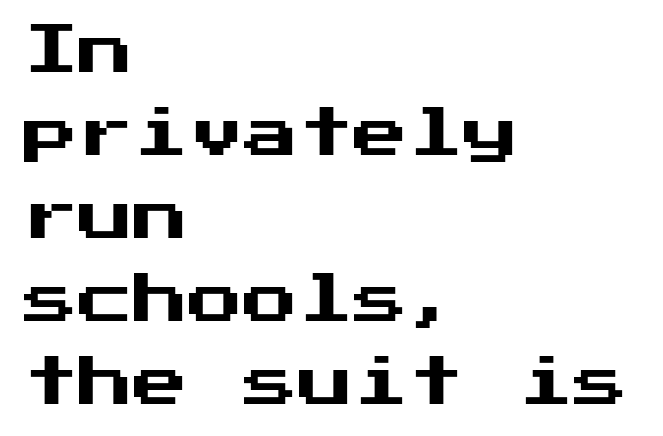
{"serif": "no", "italic": "no", "width": "normal", "stroke_contrast": "medium", "x_height": "medium", "underline": "no", "align": "left", "line_spacing": "normal", "line_spacing_ratio": 1.51, "letter_spacing": "normal", "letter_spacing_em": 0.0, "glyph_px": 55}
